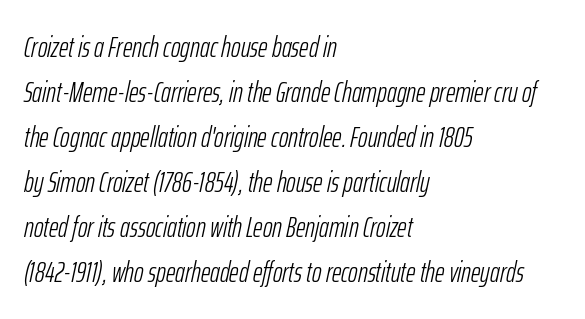
The image shows 29 px light, condensed type, italic (leaning right); set left-aligned, normal line spacing (1.55x), normal letter spacing, not underlined; low stroke contrast and a medium x-height.
